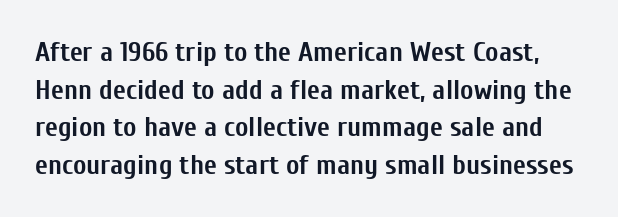
{"serif": "no", "italic": "no", "bold": "yes", "weight": "semibold", "width": "condensed", "stroke_contrast": "low", "x_height": "medium", "monospaced": "no", "underline": "no", "line_spacing": "normal", "line_spacing_ratio": 1.34, "letter_spacing": "normal", "letter_spacing_em": 0.0, "glyph_px": 28}
